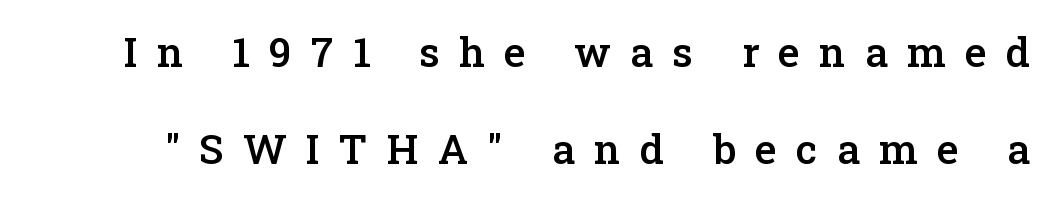
The type is letterspaced generously, with wide tracking. Quick note: not italic, upright. Every letter is mildly thick-stroked: semibold rather than bold. The vertical gap from one line to the next is large. Think of a printed novel: that variable character pitch is what you see here. Underlining? Definitely not there.
